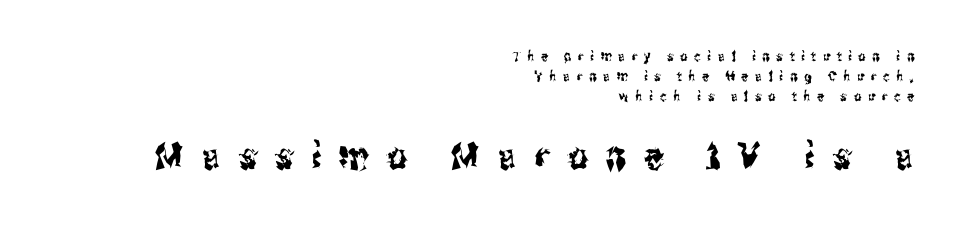
The image shows 38 px condensed sans-serif type, upright; set right-aligned, normal line spacing (1.43x), unusually wide letter spacing (+0.48 em), not underlined; the second (bottom) block is 2.71x larger; medium stroke contrast and a medium x-height.
